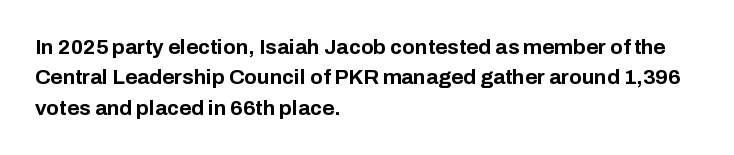
Notice how the stems are strictly vertical — no italics here. These words are printed bold, with thick strokes throughout. Leading: standard. You could call the tracking neutral — neither tight nor loose. The rendering anchors every line to the left-hand side. The words here are not underlined.
